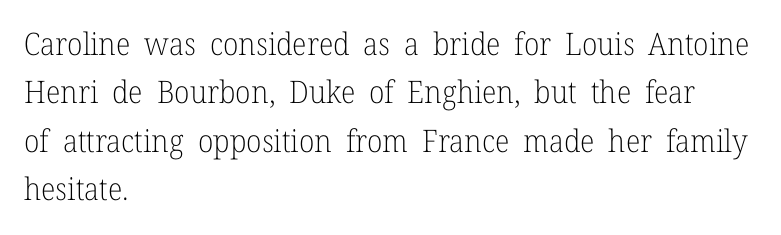
Stroke terminals: seriffed. Observe the ordinary spacing: letters are neighbours, not strangers. Underlining? Definitely not there. All the whitespace from short lines collects on the right.
